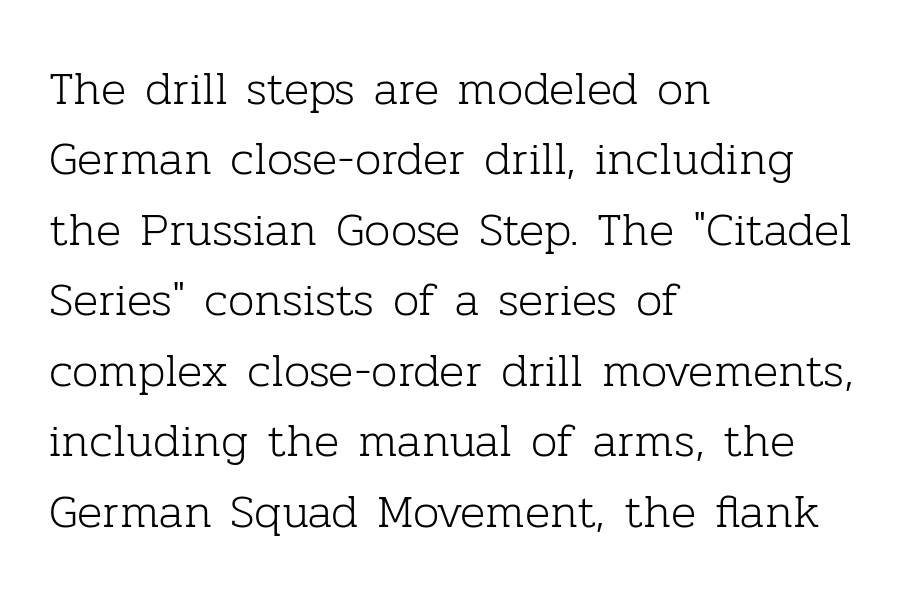
The designer left line spacing at the default. Unbolded letterforms with no extra heft. Glance below the letters and you will spot only blank space. Words appear dense and cohesive because spacing is normal. Where is the straight margin? On the left. A typesetter would call this proportional, since set widths differ per character.
